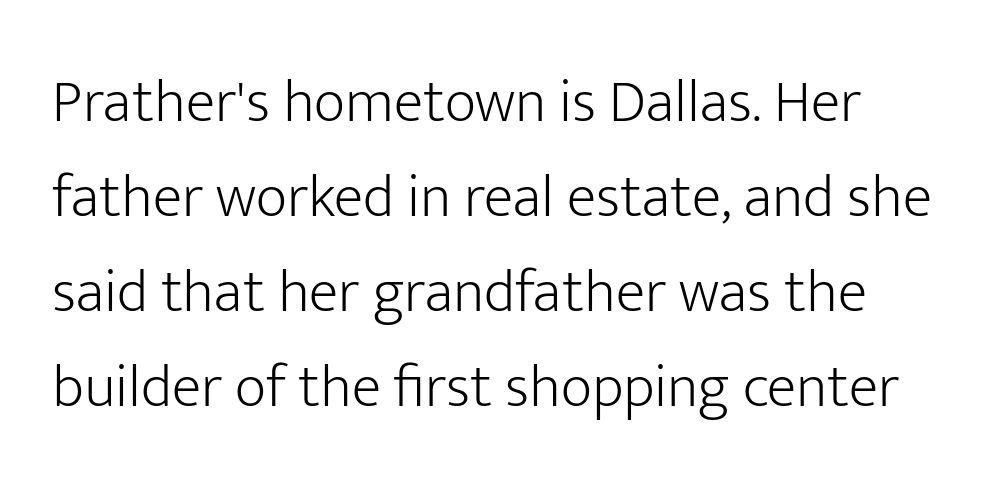
The image shows 61 px light sans-serif type, upright; set normal line spacing (1.56x), normal letter spacing, not underlined; low stroke contrast and a medium x-height.
